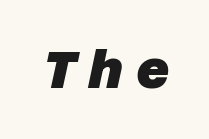
{"serif": "no", "bold": "yes", "weight": "heavy", "width": "normal", "stroke_contrast": "low", "x_height": "large", "underline": "no", "letter_spacing": "wide", "letter_spacing_em": 0.25, "glyph_px": 52}
